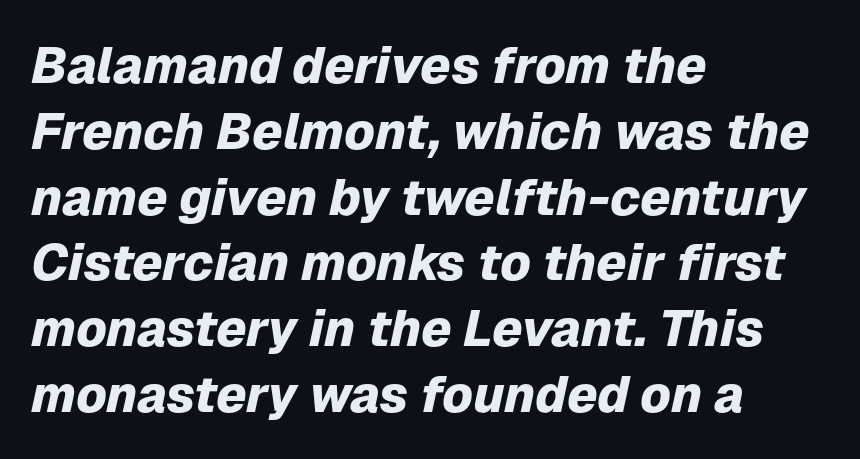
The rendering uses a bold face; every stroke is thick and dark. You could not count columns in this text — the font is proportionally spaced. Left-aligned paragraph, ragged on the right. Leading: standard.
